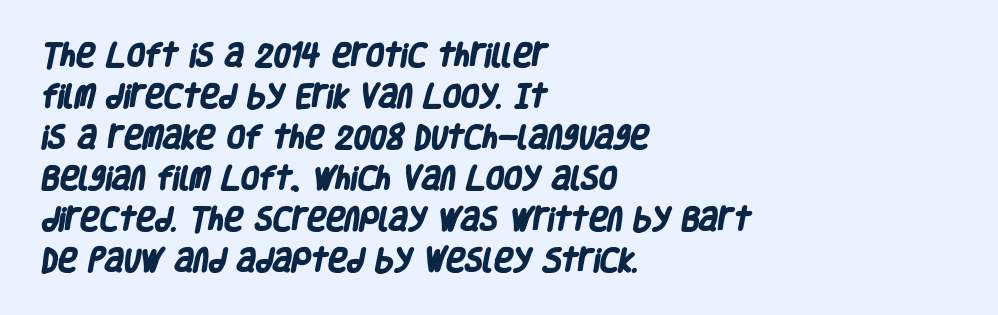
{"bold": "yes", "underline": "no", "align": "left", "line_spacing": "normal", "line_spacing_ratio": 1.58, "letter_spacing": "normal", "letter_spacing_em": 0.0, "glyph_px": 26}
